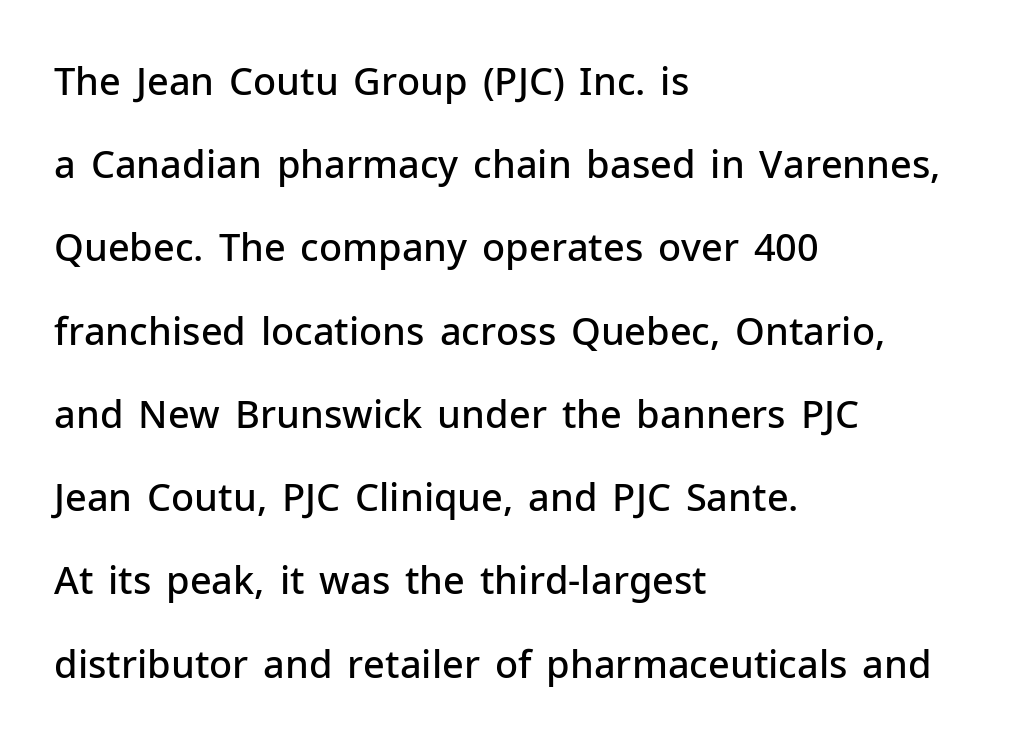
{"serif": "no", "italic": "no", "bold": "semi", "weight": "semibold", "width": "normal", "stroke_contrast": "low", "x_height": "medium", "monospaced": "no", "underline": "no", "align": "left", "line_spacing": "loose", "line_spacing_ratio": 2.19, "letter_spacing": "normal", "letter_spacing_em": 0.0, "glyph_px": 38}
